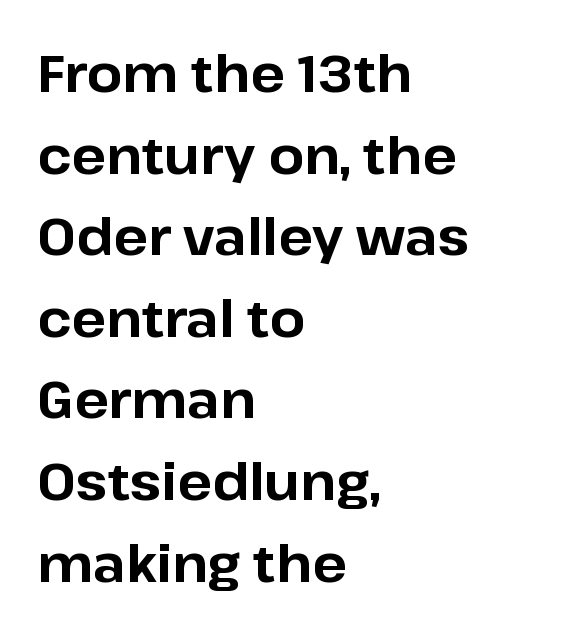
Q: Is the text bold? A: Yes.
Q: Is the text italic (slanted)? A: No, it is upright.
Q: Is the typeface a serif or a sans-serif typeface? A: Sans-serif.
Q: Is the text underlined? A: No.
Q: How is the paragraph aligned? A: Left-aligned.
Q: Is the spacing between letters normal or unusually wide? A: Normal.
Q: Is the spacing between lines tight, normal or loose? A: Normal.
Q: Width (condensed, normal, or wide)? A: Normal.
Q: Stroke contrast? A: Low.
Q: x-height? A: Medium.
Q: Monospaced? A: No.
